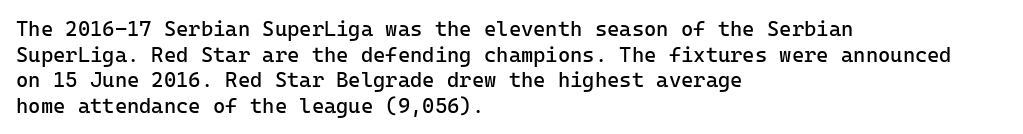
Q: Is the text bold? A: No.
Q: Is the text italic (slanted)? A: No, it is upright.
Q: Is the text underlined? A: No.
Q: How is the paragraph aligned? A: Left-aligned.
Q: Is the spacing between letters normal or unusually wide? A: Normal.
